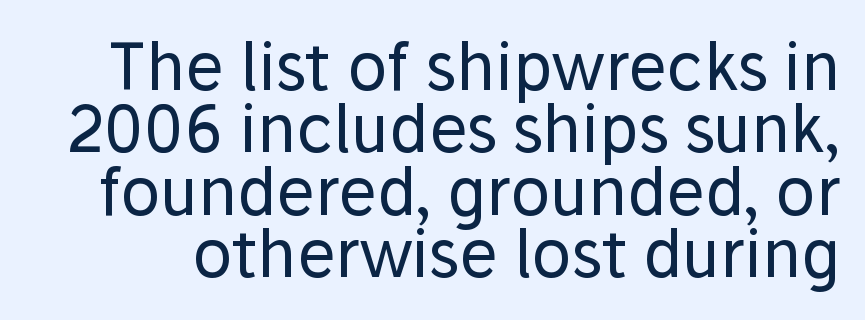
Q: Is the text bold? A: No.
Q: Is the text italic (slanted)? A: No, it is upright.
Q: Is the typeface a serif or a sans-serif typeface? A: Sans-serif.
Q: Is the text underlined? A: No.
Q: Is the spacing between letters normal or unusually wide? A: Normal.
Q: Is the spacing between lines tight, normal or loose? A: Tight.
Q: Width (condensed, normal, or wide)? A: Normal.
Q: Stroke contrast? A: Low.
Q: x-height? A: Medium.
Q: Monospaced? A: No.
